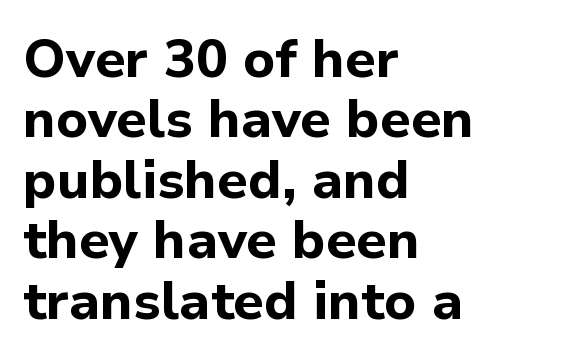
Q: Is the text bold? A: Yes.
Q: Is the text italic (slanted)? A: No, it is upright.
Q: Is the typeface a serif or a sans-serif typeface? A: Sans-serif.
Q: Is the text underlined? A: No.
Q: How is the paragraph aligned? A: Left-aligned.
Q: Is the spacing between letters normal or unusually wide? A: Normal.
Q: Is the spacing between lines tight, normal or loose? A: Tight.
Q: Width (condensed, normal, or wide)? A: Normal.
Q: Stroke contrast? A: Low.
Q: x-height? A: Medium.
Q: Monospaced? A: No.
